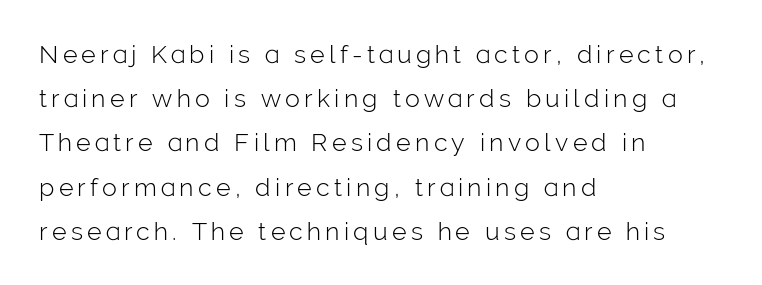
{"italic": "no", "bold": "no", "underline": "no", "align": "left", "line_spacing_ratio": 1.77, "glyph_px": 25}
